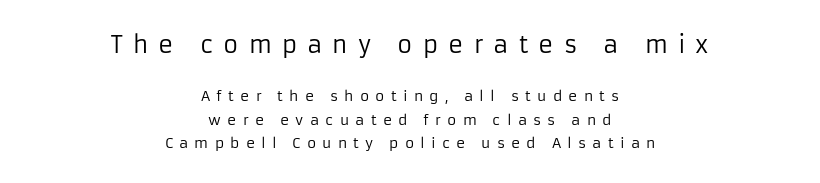
The image shows 23 px text type, upright; set centered, normal line spacing (1.68x), unusually wide letter spacing (+0.44 em), not underlined; the first (top) block is 1.64x larger.
